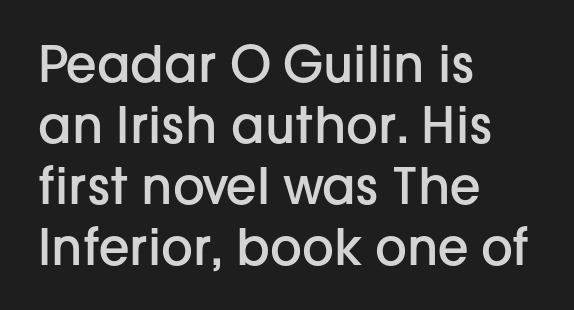
Q: Is the text bold? A: Semi-bold.
Q: Is the text italic (slanted)? A: No, it is upright.
Q: Is the typeface a serif or a sans-serif typeface? A: Sans-serif.
Q: Is the text underlined? A: No.
Q: How is the paragraph aligned? A: Left-aligned.
Q: Is the spacing between letters normal or unusually wide? A: Normal.
Q: Width (condensed, normal, or wide)? A: Normal.
Q: Stroke contrast? A: Low.
Q: x-height? A: Medium.
Q: Monospaced? A: No.
